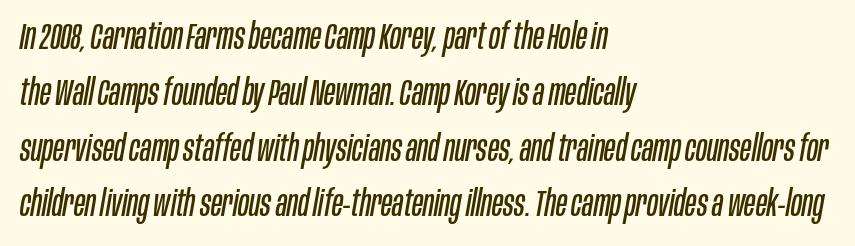
Q: Is the text bold? A: No.
Q: Is the text italic (slanted)? A: Yes, it leans right by about 10 degrees.
Q: Is the text underlined? A: No.
Q: How is the paragraph aligned? A: Left-aligned.
Q: Is the spacing between letters normal or unusually wide? A: Normal.
Q: Is the spacing between lines tight, normal or loose? A: Normal.
Q: Width (condensed, normal, or wide)? A: Condensed.
Q: Stroke contrast? A: Low.
Q: x-height? A: Large.
Q: Monospaced? A: No.
